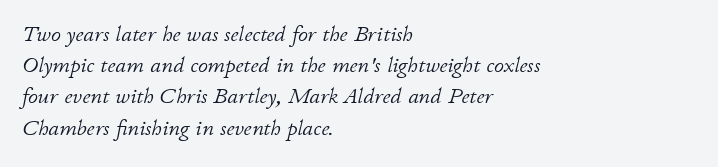
Q: Is the text bold? A: No.
Q: Is the text italic (slanted)? A: Yes, it leans right by about 11 degrees.
Q: Is the text underlined? A: No.
Q: How is the paragraph aligned? A: Left-aligned.
Q: Is the spacing between letters normal or unusually wide? A: Normal.
Q: Is the spacing between lines tight, normal or loose? A: Normal.
